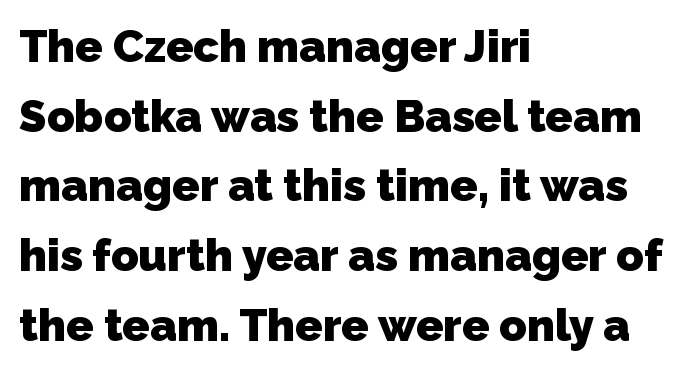
The image shows 45 px heavy sans-serif type; set left-aligned, normal line spacing (1.55x), normal letter spacing, not underlined; low stroke contrast and a medium x-height.
